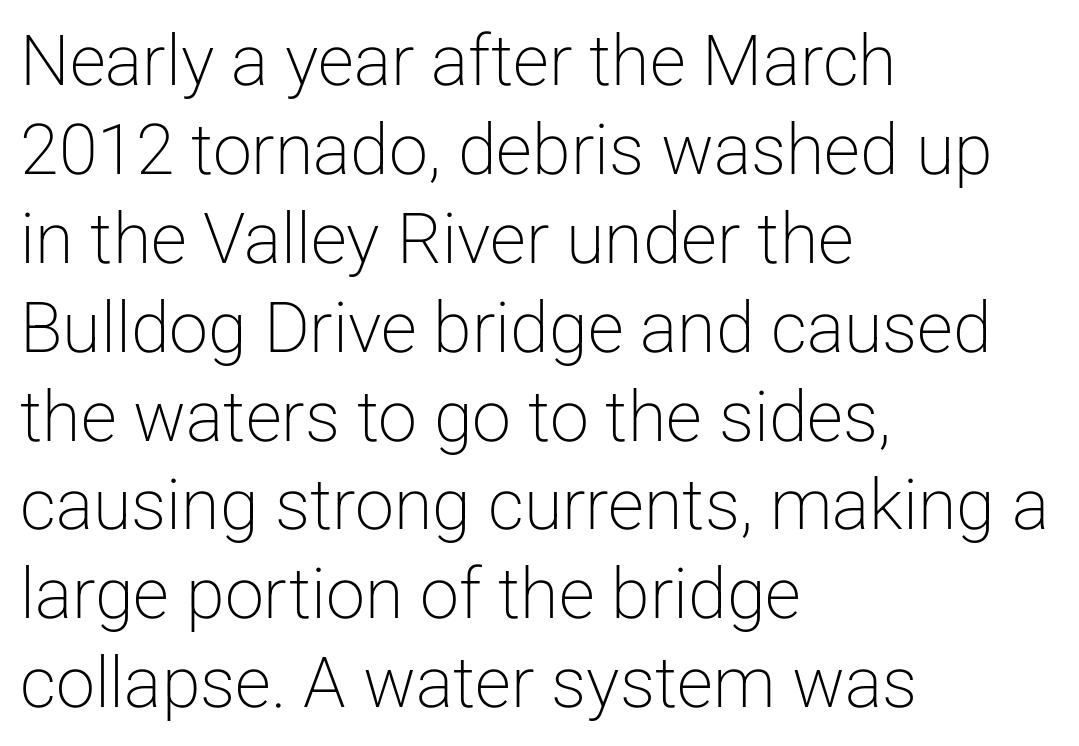
{"serif": "no", "italic": "no", "bold": "no", "weight": "light", "width": "normal", "stroke_contrast": "low", "x_height": "medium", "monospaced": "no", "underline": "no", "align": "left", "line_spacing": "normal", "line_spacing_ratio": 1.27, "letter_spacing": "normal", "letter_spacing_em": 0.0, "glyph_px": 70}
